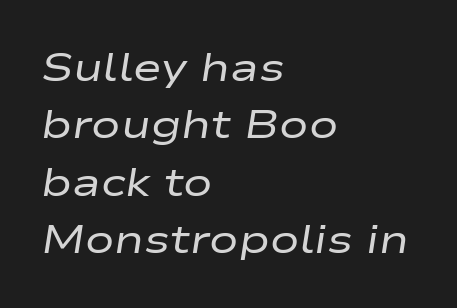
The image shows 39 px regular-weight, wide type, italic (leaning right); set left-aligned, normal line spacing (1.47x), normal letter spacing, not underlined; low stroke contrast and a medium x-height.
